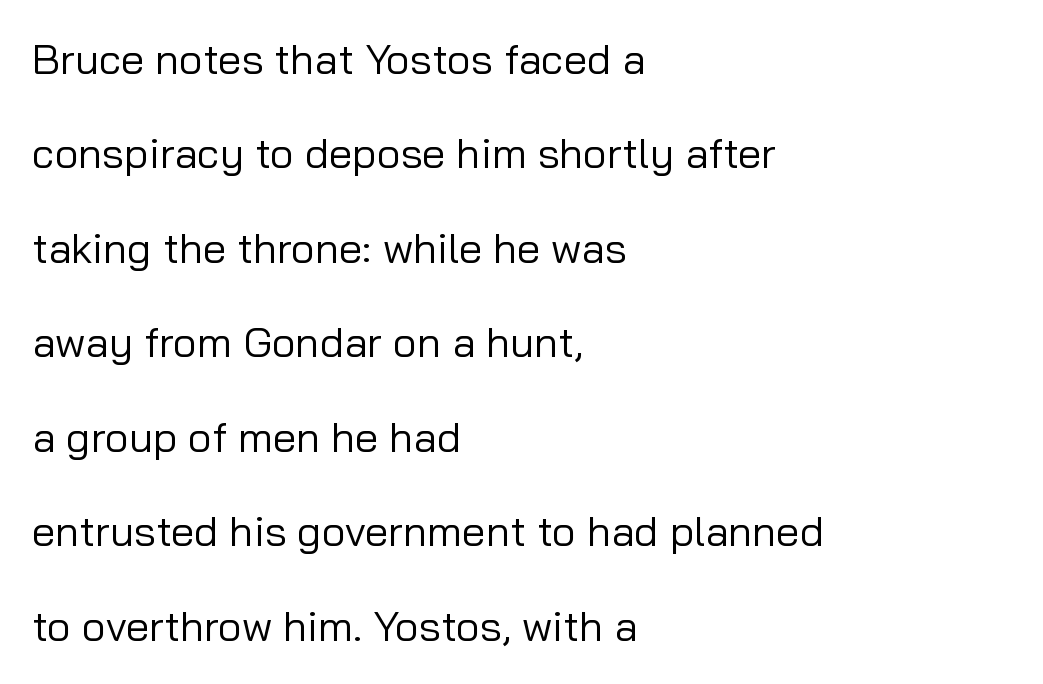
The image shows 42 px regular-weight sans-serif type, upright; set left-aligned, loose line spacing (2.25x), normal letter spacing, not underlined; low stroke contrast and a medium x-height.
